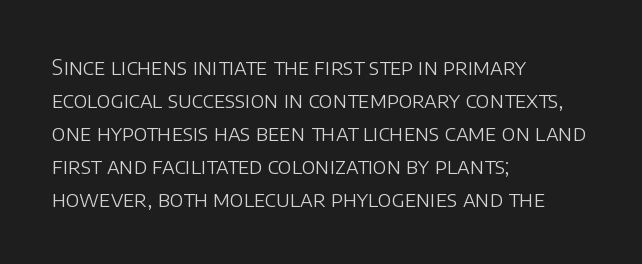
The image shows 22 px text type, upright; set left-aligned, normal line spacing (1.5x), normal letter spacing, not underlined.
